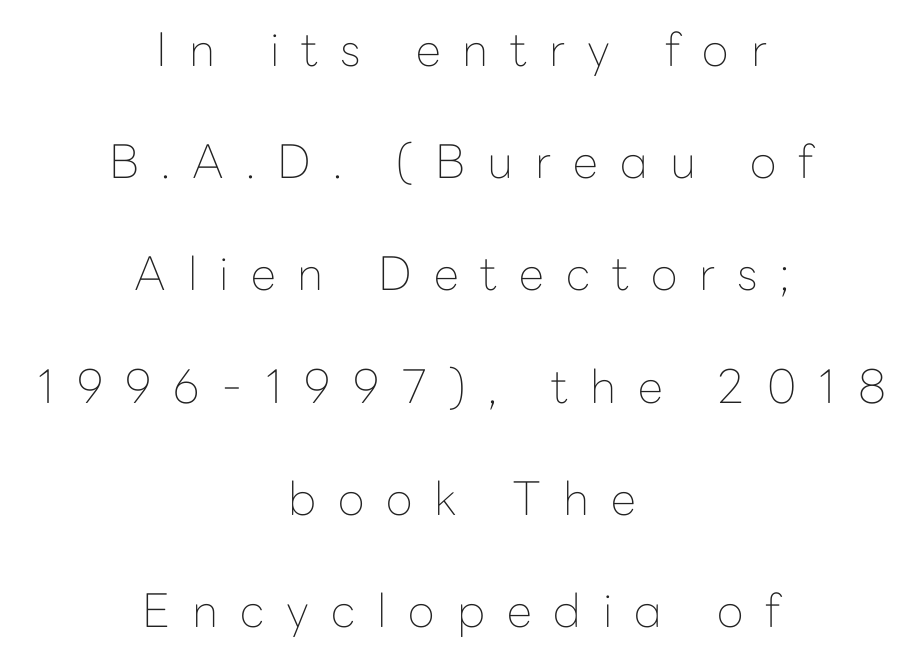
The image shows 46 px thin sans-serif type, upright; set centered, loose line spacing (2.44x), unusually wide letter spacing (+0.48 em), not underlined; low stroke contrast and a medium x-height.
